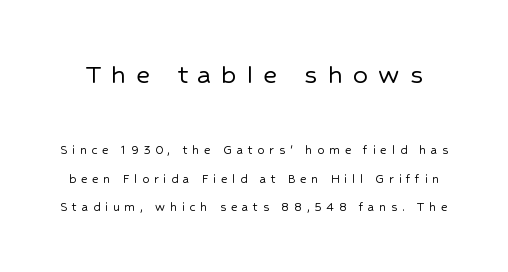
Loose tracking; the words dissolve into strings of separated letters. Line spacing here is loose. When letters stand straight like this, we call the style roman or upright. The zone under the glyphs is completely vacant.
